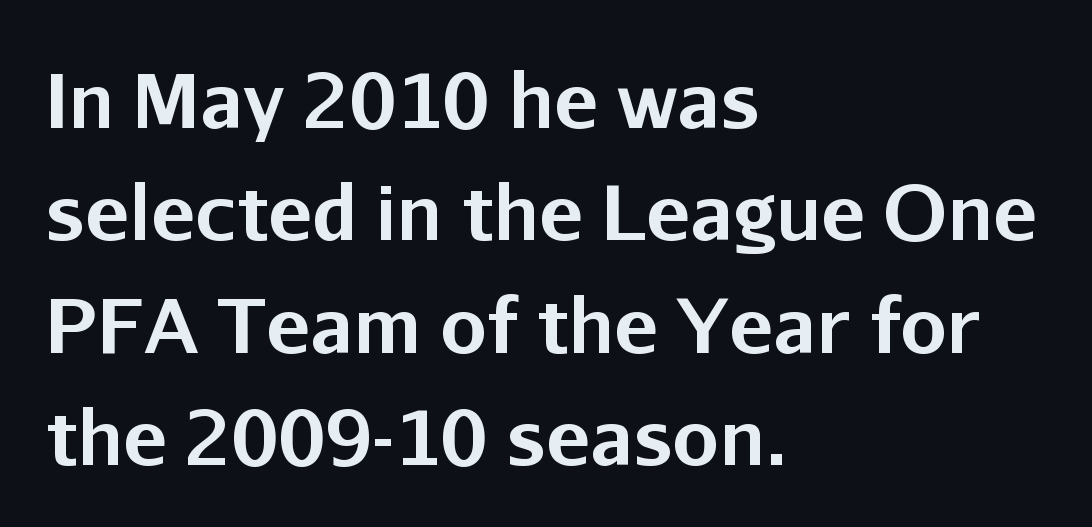
The image shows 74 px bold sans-serif type, upright; set left-aligned, normal line spacing (1.52x), normal letter spacing, not underlined; low stroke contrast and a medium x-height.
